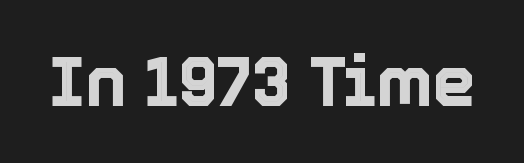
The image shows 70 px text type, upright; set normal letter spacing, not underlined; a medium x-height.
